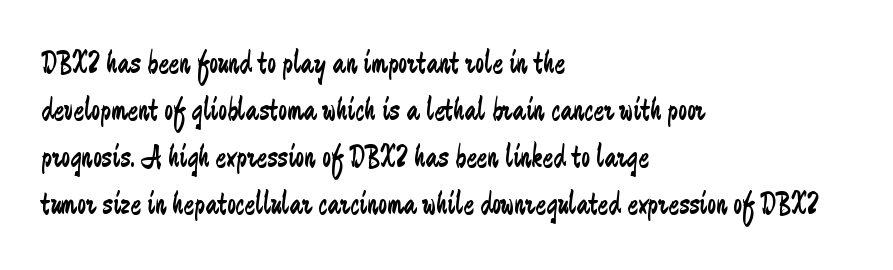
Q: Is the text bold? A: No.
Q: Is the text italic (slanted)? A: Yes.
Q: Is the typeface a serif or a sans-serif typeface? A: Sans-serif.
Q: Is the text underlined? A: No.
Q: How is the paragraph aligned? A: Left-aligned.
Q: Is the spacing between letters normal or unusually wide? A: Normal.
Q: Is the spacing between lines tight, normal or loose? A: Normal.
Q: Width (condensed, normal, or wide)? A: Condensed.
Q: Stroke contrast? A: Low.
Q: x-height? A: Small.
Q: Monospaced? A: No.
